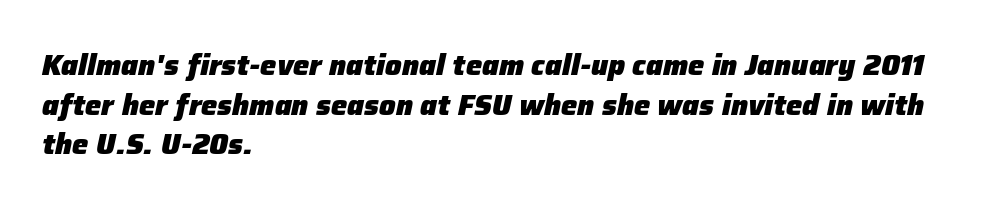
Is there much room between lines? A standard amount, neither cramped nor airy. Leftover space on each line is placed entirely after the last word. Heavy-handed strokes throughout: this text is bold. In terms of posture, this sample is oblique.
